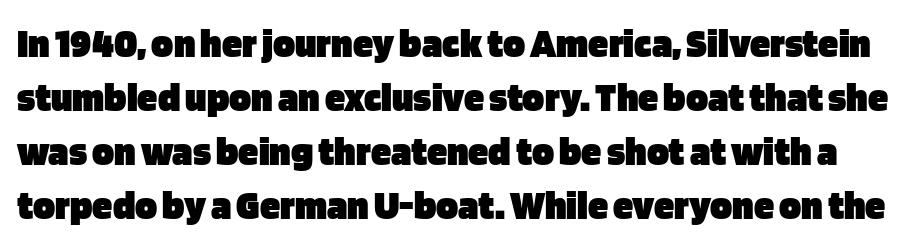
Q: Is the text bold? A: Yes.
Q: Is the text italic (slanted)? A: No, it is upright.
Q: Is the typeface a serif or a sans-serif typeface? A: Sans-serif.
Q: Is the text underlined? A: No.
Q: Is the spacing between letters normal or unusually wide? A: Normal.
Q: Is the spacing between lines tight, normal or loose? A: Normal.
Q: Width (condensed, normal, or wide)? A: Normal.
Q: Stroke contrast? A: Low.
Q: x-height? A: Large.
Q: Monospaced? A: No.
